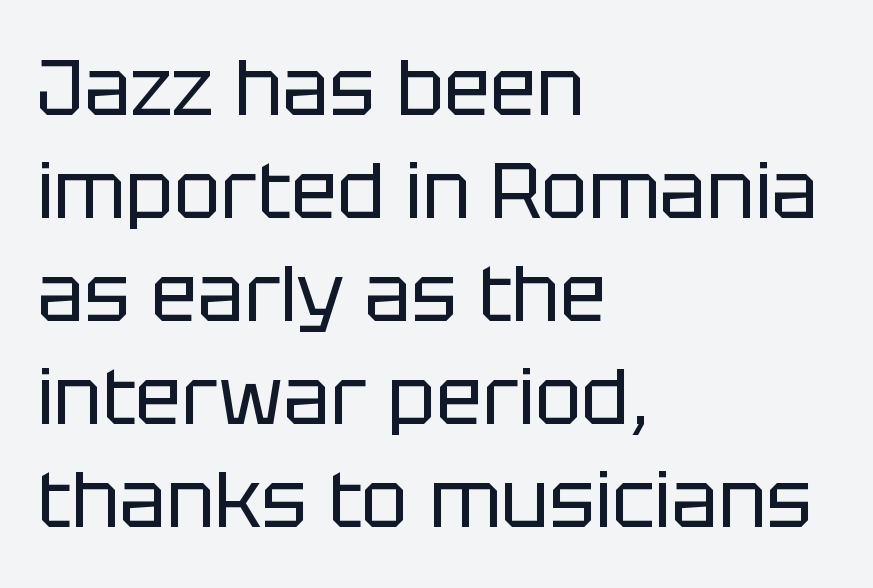
The image shows 78 px regular-weight sans-serif type, upright; set left-aligned, normal line spacing (1.32x), normal letter spacing, not underlined; low stroke contrast and a large x-height.
